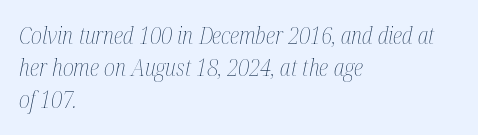
The image shows 23 px text type, italic (leaning right); set left-aligned, normal line spacing (1.4x), normal letter spacing, not underlined.
